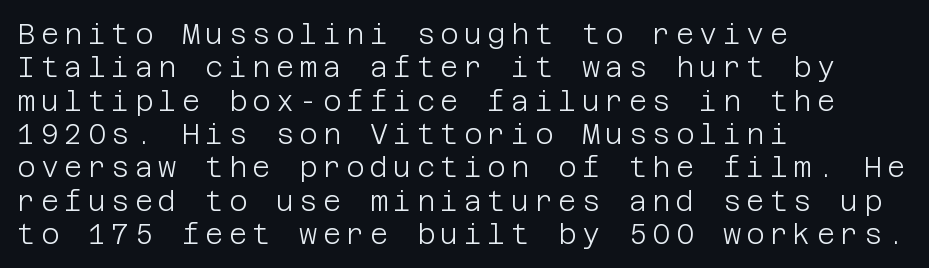
No italicization has been applied; the sample stays upright. The letters carry no serifs — their stems end cleanly without finishing strokes. Alignment: flush left. The font sits on the lighter half of the weight spectrum, regular included. The string is rendered with underlining switched off.
